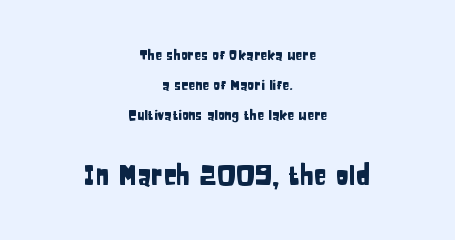
{"italic": "no", "underline": "no", "align": "center", "line_spacing": "loose", "line_spacing_ratio": 2.16, "letter_spacing": "normal", "letter_spacing_em": 0.0, "larger_block": "second", "size_ratio": 1.93, "glyph_px": 27}
